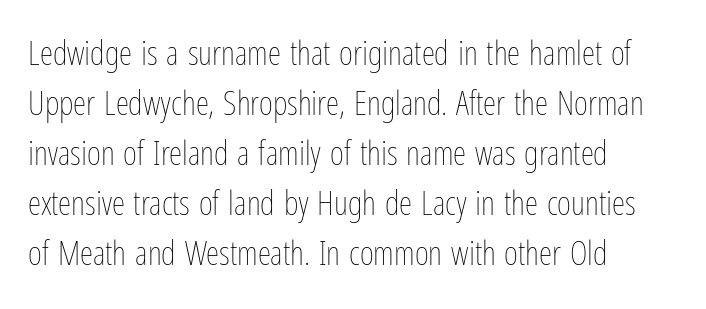
Q: Is the text bold? A: No.
Q: Is the text italic (slanted)? A: No, it is upright.
Q: Is the text underlined? A: No.
Q: How is the paragraph aligned? A: Left-aligned.
Q: Is the spacing between letters normal or unusually wide? A: Normal.
Q: Is the spacing between lines tight, normal or loose? A: Normal.
Q: Width (condensed, normal, or wide)? A: Condensed.
Q: Stroke contrast? A: Low.
Q: x-height? A: Medium.
Q: Monospaced? A: No.
